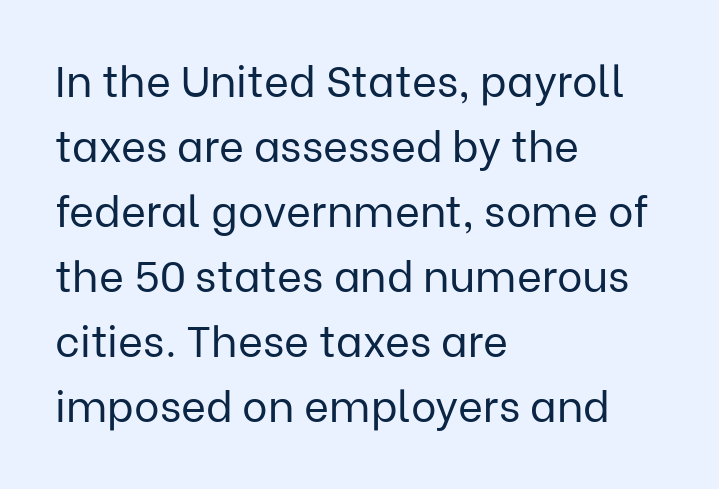
The image shows 43 px regular-weight sans-serif type, upright; set left-aligned, normal line spacing (1.51x), normal letter spacing, not underlined; low stroke contrast and a medium x-height.
